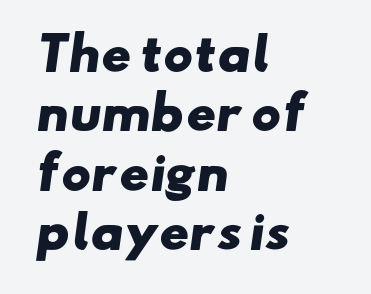
The image shows 45 px heavy, wide sans-serif type; set left-aligned, normal line spacing (1.32x), normal letter spacing, not underlined; low stroke contrast and a small x-height.
